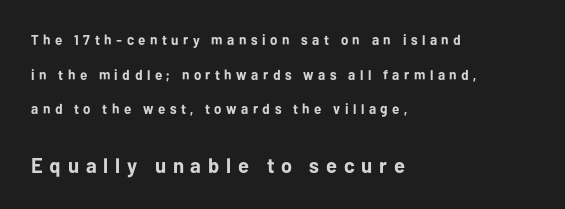
Q: Is the text bold? A: Yes.
Q: Is the text italic (slanted)? A: No, it is upright.
Q: Is the text underlined? A: No.
Q: How is the paragraph aligned? A: Left-aligned.
Q: Is the spacing between letters normal or unusually wide? A: Unusually wide.
Q: Is the spacing between lines tight, normal or loose? A: Loose.
Q: Which block of text is set in a larger size, the first (top) or the second (bottom)? A: The second (bottom) one.
